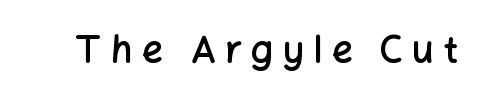
The type family on display is of the sans-serif kind. Posture: upright roman. Check the space under the baseline: it is left empty. Honestly, the letter spacing is so wide it's the main thing you notice. The face used here is a semibold: visibly heavier than regular, lighter than bold.
